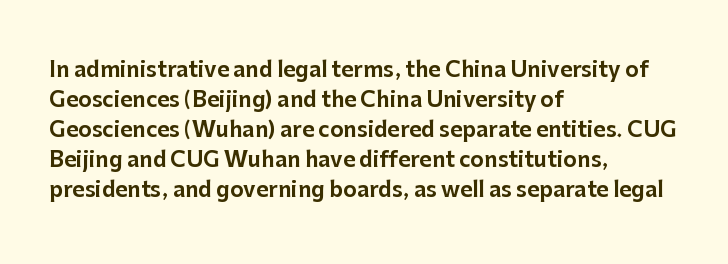
The image shows 21 px text type, upright; set left-aligned, normal line spacing (1.43x), normal letter spacing, not underlined.
